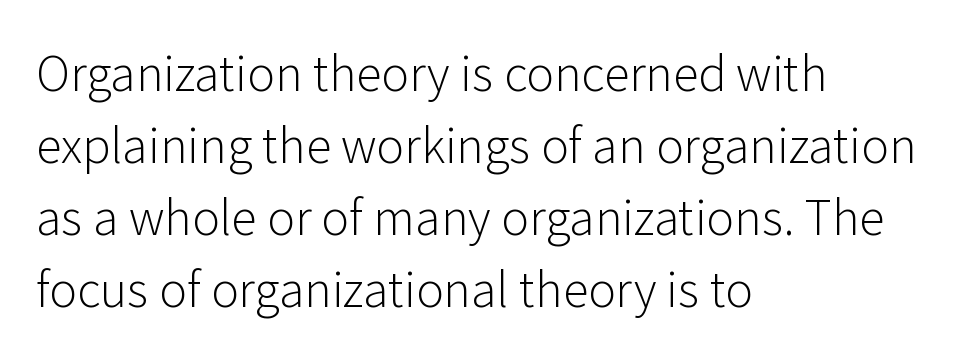
The image shows 47 px light sans-serif type, upright; set left-aligned, normal line spacing (1.53x), normal letter spacing, not underlined; low stroke contrast and a medium x-height.
